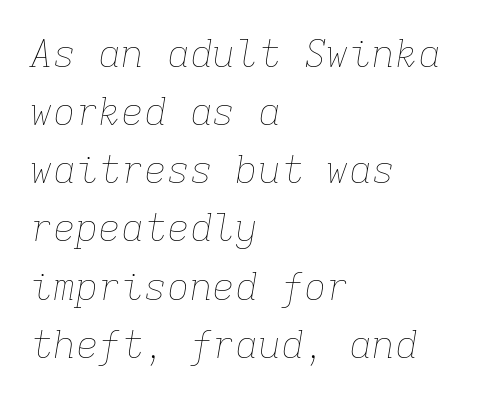
{"italic": "yes", "lean": "right", "slant_degrees": 9, "bold": "no", "weight": "thin", "width": "normal", "stroke_contrast": "low", "x_height": "medium", "monospaced": "yes", "underline": "no", "align": "left", "line_spacing": "normal", "line_spacing_ratio": 1.53, "letter_spacing": "normal", "letter_spacing_em": 0.0, "glyph_px": 38}
